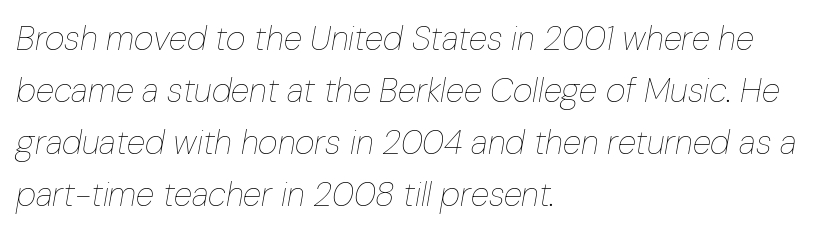
{"italic": "yes", "lean": "right", "slant_degrees": 10, "bold": "no", "weight": "thin", "width": "condensed", "stroke_contrast": "low", "x_height": "medium", "monospaced": "no", "underline": "no", "align": "left", "line_spacing": "normal", "line_spacing_ratio": 1.53, "letter_spacing": "normal", "letter_spacing_em": 0.0, "glyph_px": 34}
